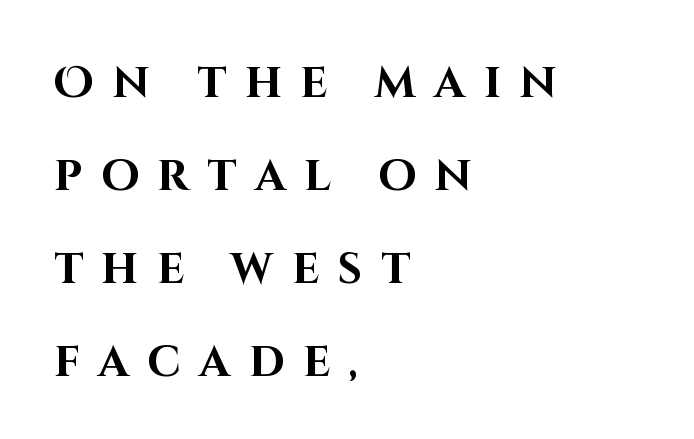
Anything drawn beneath the words? Only blank space. Layout note: lines flush left. The font is running at its bold setting. The leading is generous, giving the passage an open texture. Note: no serifs on the glyphs. You could not count columns in this text — the font is proportionally spaced.
